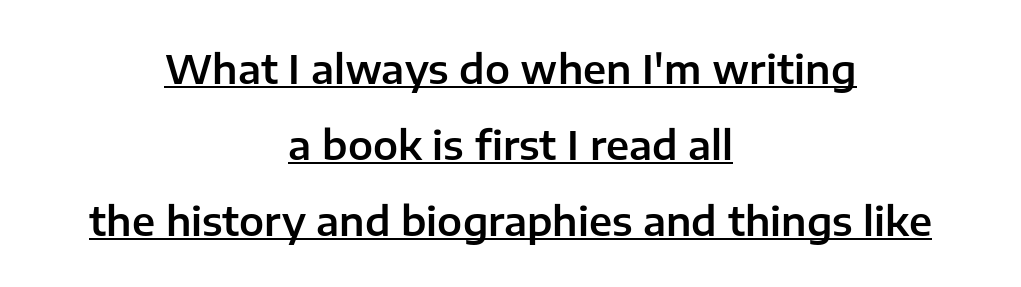
The image shows 40 px sans-serif type, upright; set centered, loose line spacing (1.9x), normal letter spacing, underlined; low stroke contrast and a medium x-height.
